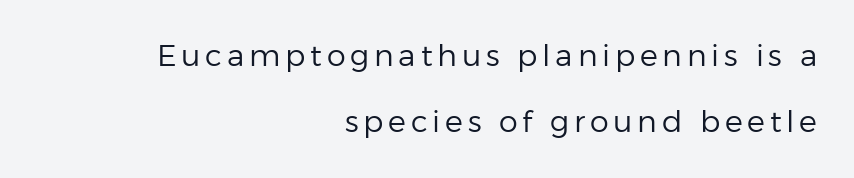
{"serif": "no", "italic": "no", "bold": "no", "weight": "regular", "width": "normal", "stroke_contrast": "low", "x_height": "medium", "monospaced": "no", "underline": "no", "align": "right", "line_spacing": "loose", "line_spacing_ratio": 2.21, "glyph_px": 30}
